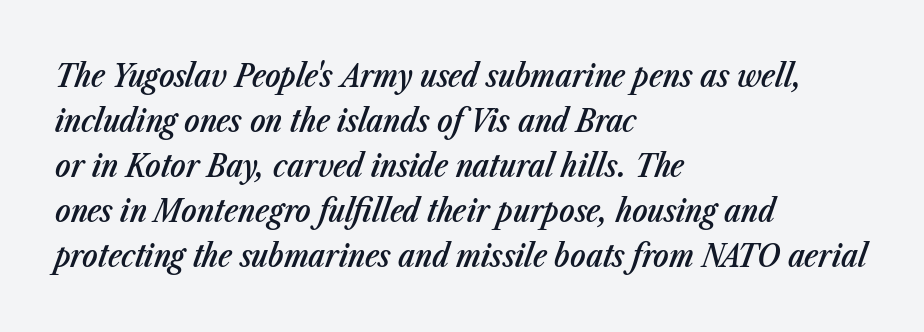
Looks like regular typesetting: each glyph gets only the width it needs. Rows of type keep a routine distance in the vertical direction. Characters are canted at an angle relative to the baseline's perpendicular. Where is the straight margin? On the left.
